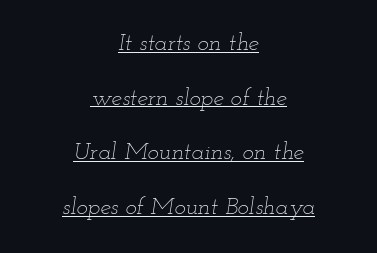
The image shows 24 px text type, italic (leaning right); set centered, loose line spacing (2.28x), normal letter spacing, underlined.
